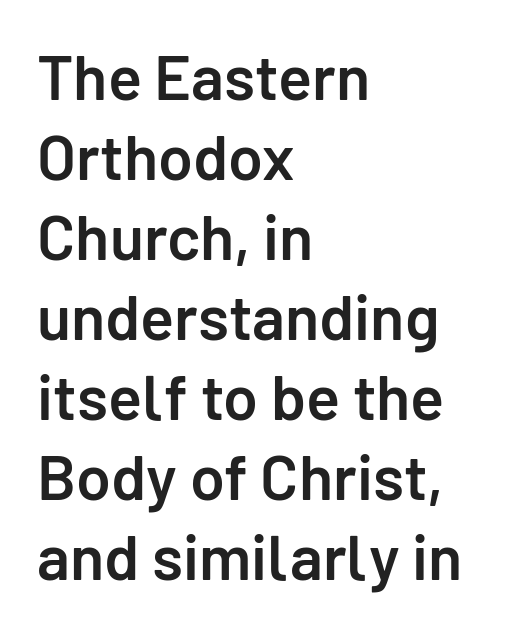
The image shows 63 px semibold sans-serif type, upright; set left-aligned, normal line spacing (1.27x), normal letter spacing, not underlined; low stroke contrast and a medium x-height.
